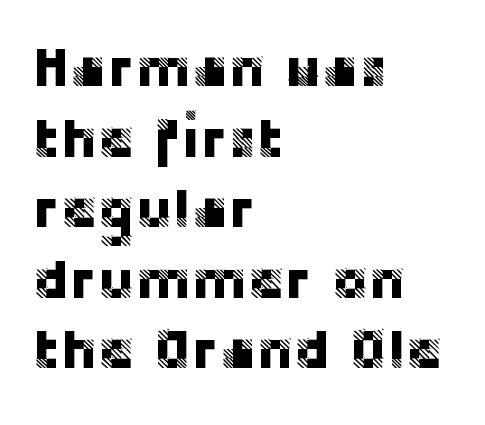
Students, observe: this is what conventionally led text looks like. Note the varied advance widths — an 'i' is clearly narrower than an 'm'. Where is the straight margin? On the left. Observe the ordinary spacing: letters are neighbours, not strangers.
